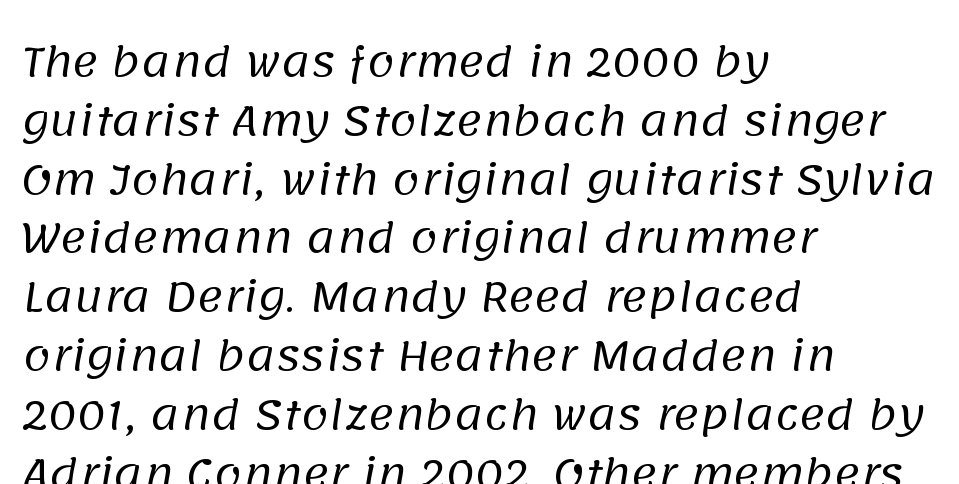
{"serif": "no", "bold": "no", "weight": "regular", "width": "normal", "stroke_contrast": "low", "x_height": "large", "monospaced": "no", "underline": "no", "align": "left", "line_spacing": "normal", "line_spacing_ratio": 1.47, "letter_spacing": "normal", "letter_spacing_em": 0.0, "glyph_px": 40}
